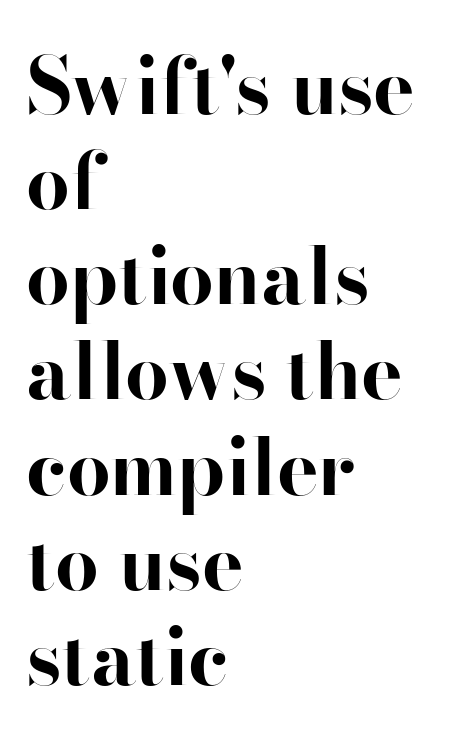
{"serif": "yes", "italic": "no", "bold": "yes", "weight": "bold", "width": "normal", "stroke_contrast": "high", "x_height": "small", "monospaced": "no", "underline": "no", "align": "left", "line_spacing_ratio": 1.22, "letter_spacing": "normal", "letter_spacing_em": 0.0, "glyph_px": 78}
